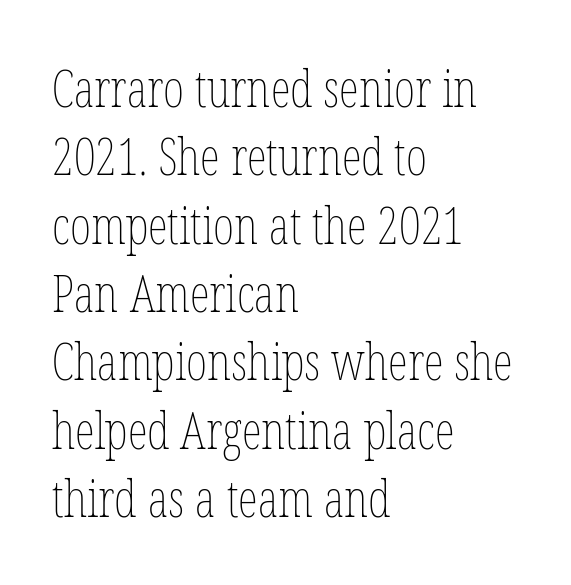
Q: Is the text bold? A: No.
Q: Is the text italic (slanted)? A: No, it is upright.
Q: Is the text underlined? A: No.
Q: How is the paragraph aligned? A: Left-aligned.
Q: Is the spacing between letters normal or unusually wide? A: Normal.
Q: Is the spacing between lines tight, normal or loose? A: Normal.
Q: Width (condensed, normal, or wide)? A: Condensed.
Q: Stroke contrast? A: Low.
Q: x-height? A: Medium.
Q: Monospaced? A: No.
